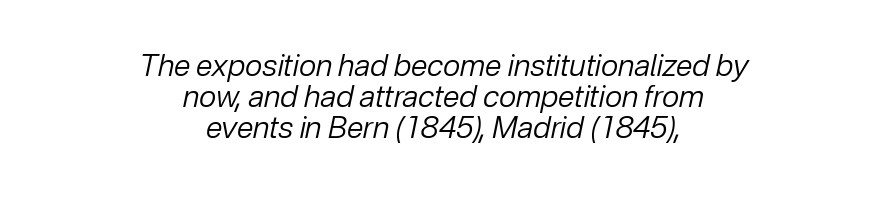
Q: Is the text bold? A: No.
Q: Is the text italic (slanted)? A: Yes, it leans right by about 12 degrees.
Q: Is the text underlined? A: No.
Q: How is the paragraph aligned? A: Centered.
Q: Is the spacing between letters normal or unusually wide? A: Normal.
Q: Is the spacing between lines tight, normal or loose? A: Tight.
Q: Width (condensed, normal, or wide)? A: Normal.
Q: Stroke contrast? A: Low.
Q: x-height? A: Medium.
Q: Monospaced? A: No.
